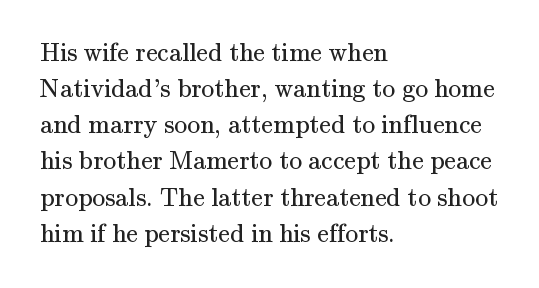
Q: Is the text bold? A: No.
Q: Is the text italic (slanted)? A: No, it is upright.
Q: Is the text underlined? A: No.
Q: How is the paragraph aligned? A: Left-aligned.
Q: Is the spacing between letters normal or unusually wide? A: Normal.
Q: Is the spacing between lines tight, normal or loose? A: Normal.
